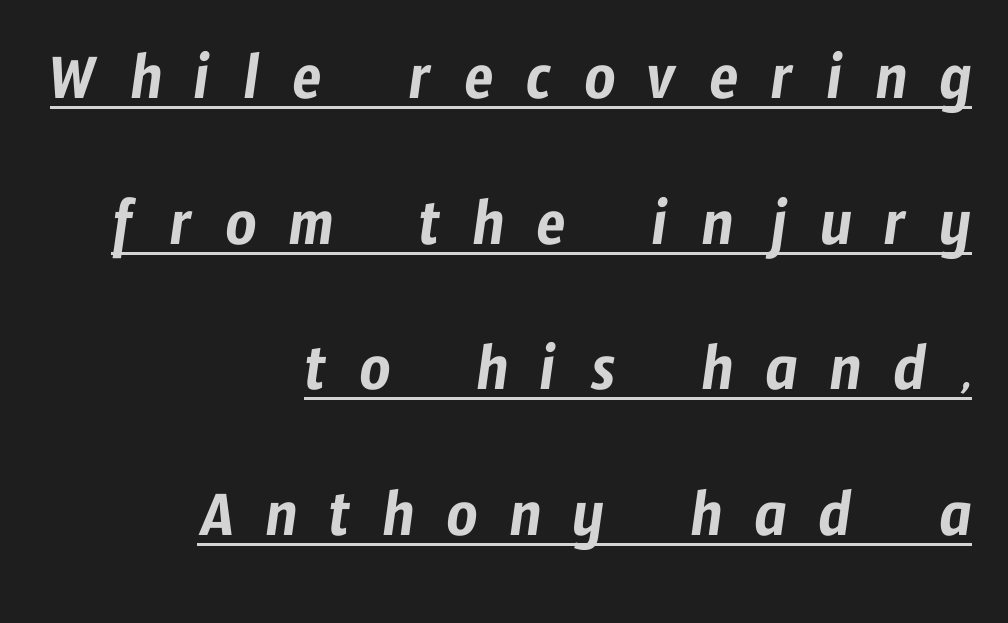
{"serif": "no", "width": "condensed", "stroke_contrast": "low", "x_height": "medium", "monospaced": "no", "underline": "yes", "align": "right", "line_spacing": "loose", "line_spacing_ratio": 2.14, "letter_spacing": "wide", "letter_spacing_em": 0.47, "glyph_px": 68}
